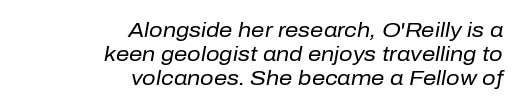
Q: Is the text bold? A: No.
Q: Is the text italic (slanted)? A: Yes, it leans right by about 10 degrees.
Q: Is the text underlined? A: No.
Q: How is the paragraph aligned? A: Right-aligned.
Q: Is the spacing between letters normal or unusually wide? A: Normal.
Q: Is the spacing between lines tight, normal or loose? A: Tight.
